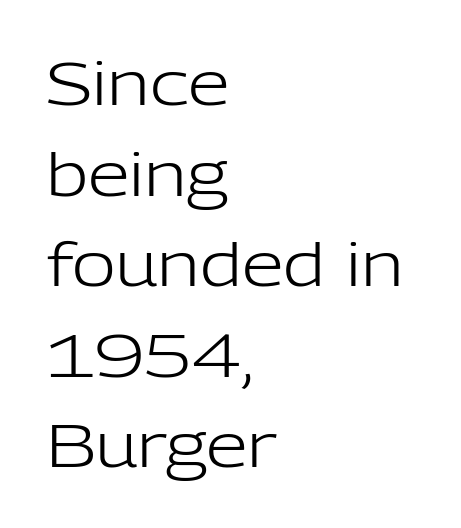
{"serif": "no", "italic": "no", "bold": "no", "weight": "light", "width": "normal", "stroke_contrast": "low", "x_height": "medium", "monospaced": "no", "underline": "no", "align": "left", "line_spacing": "normal", "line_spacing_ratio": 1.51, "letter_spacing": "normal", "letter_spacing_em": 0.0, "glyph_px": 60}
